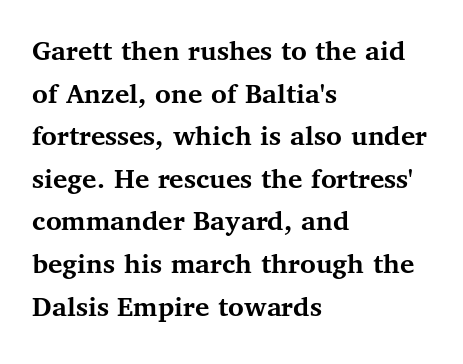
Q: Is the text bold? A: Yes.
Q: Is the text italic (slanted)? A: No, it is upright.
Q: Is the typeface a serif or a sans-serif typeface? A: Serif.
Q: Is the text underlined? A: No.
Q: How is the paragraph aligned? A: Left-aligned.
Q: Is the spacing between letters normal or unusually wide? A: Normal.
Q: Is the spacing between lines tight, normal or loose? A: Normal.
Q: Width (condensed, normal, or wide)? A: Normal.
Q: Stroke contrast? A: Medium.
Q: x-height? A: Medium.
Q: Monospaced? A: No.
